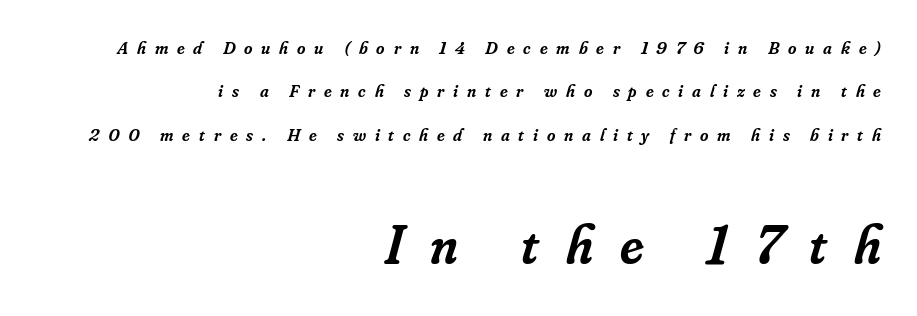
The image shows 55 px semibold serif type, italic (leaning right); set right-aligned, loose line spacing (2.41x), unusually wide letter spacing (+0.49 em), not underlined; the second (bottom) block is 3.06x larger; low stroke contrast and a small x-height.
